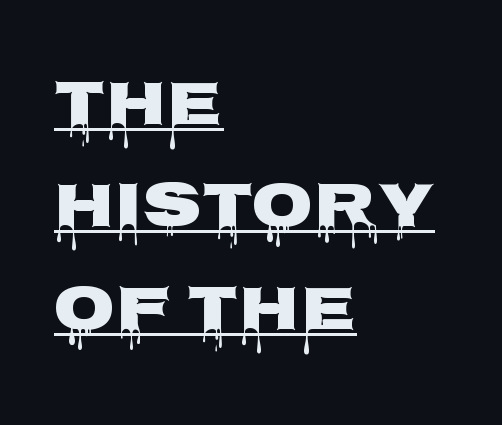
The specimen reads as upright at a glance. Stroke terminals: plain, sans-serif. Do the characters align in a grid? No, the font is proportional. Inter-character spacing is left at the font's built-in metrics. Somebody hit Ctrl+U on this one — the words are underlined. The block of text has a typical density, with ordinary space between rows.
